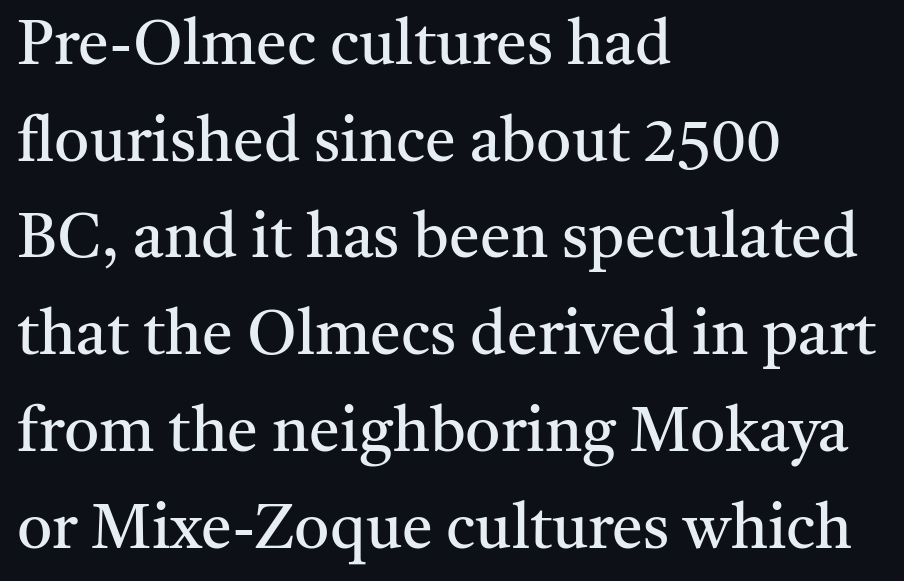
The type is set solid horizontally, with unmodified tracking. Every character sits straight up, as roman type does. This sample has the flowing, uneven cadence of proportional lettering. The line-height multiplier appears to be the usual default. No extra ink here — the face is not bold. Font category for this specimen: serif.
